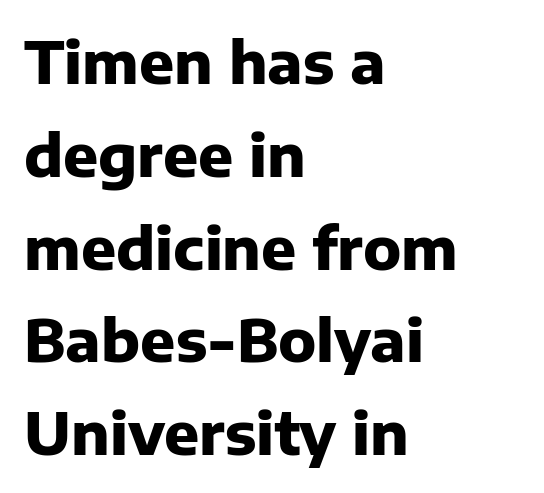
Posture: straight, roman, zero tilt. A typesetter would label this face a sans. Check the space under the baseline: it is left empty. Pretty heavy lettering here — definitely bold. Baseline-to-baseline distance is the conventional proportion of letter height. Is the block centered? No — it sits flush against the left margin.
